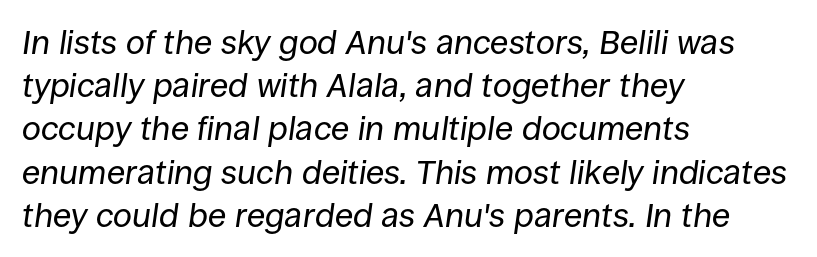
Nobody drew a line under any word here. Spacing between characters is what you'd get straight out of the box. The rendering uses natural spacing where letterforms have individual widths. The typesetter chose a ragged-right arrangement here. A normal amount of white space separates one row of letters from the next.
